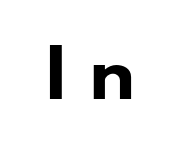
The image shows 63 px heavy, wide sans-serif type; set unusually wide letter spacing (+0.36 em), not underlined; low stroke contrast and a small x-height.
